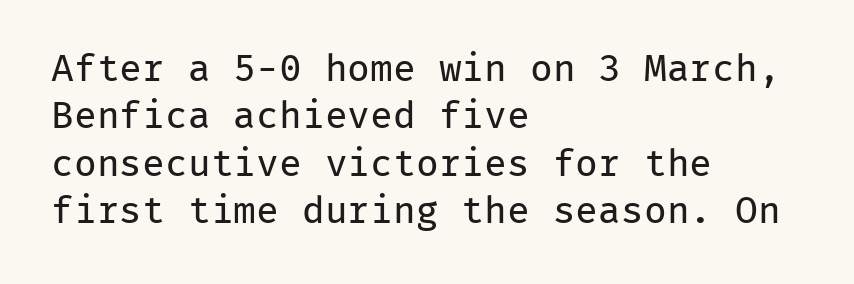
{"serif": "no", "italic": "no", "bold": "no", "weight": "regular", "width": "normal", "stroke_contrast": "low", "x_height": "medium", "monospaced": "yes", "underline": "no", "align": "left", "line_spacing": "normal", "line_spacing_ratio": 1.25, "letter_spacing": "normal", "letter_spacing_em": 0.0, "glyph_px": 38}
